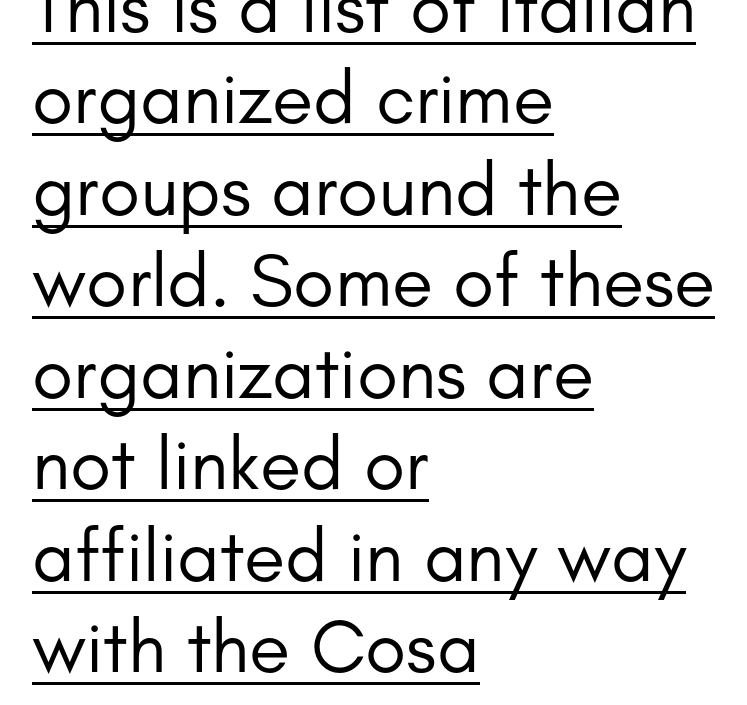
This sample carries an underscore along the baseline area. A quiet, ordinary-to-light weight characterises the typeface. This sample uses an upright cut, with every glyph sitting square on the baseline. Nothing unusual about the tracking: characters are spaced as the font intends. Which margin do the lines hug? The left one — the right edge is uneven. Regarding serifs, this sample does without them.
